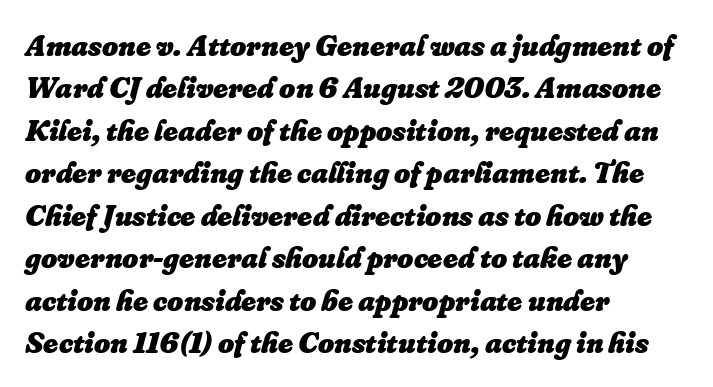
Inter-character spacing is left at the font's built-in metrics. The block of text has a typical density, with ordinary space between rows. The rendering anchors every line to the left-hand side. Character widths vary here, with narrow letters taking less room than wide ones.
